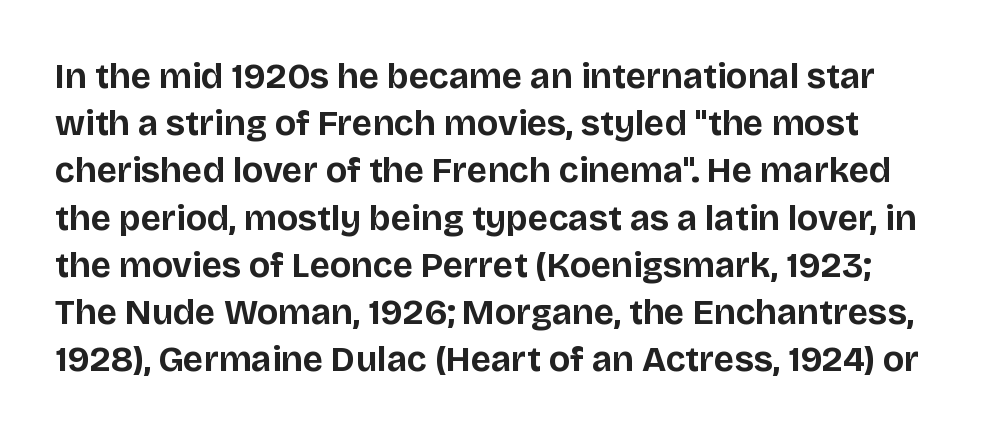
{"serif": "no", "italic": "no", "bold": "yes", "weight": "bold", "width": "normal", "stroke_contrast": "low", "x_height": "large", "monospaced": "no", "underline": "no", "line_spacing": "normal", "line_spacing_ratio": 1.35, "letter_spacing": "normal", "letter_spacing_em": 0.0, "glyph_px": 35}
